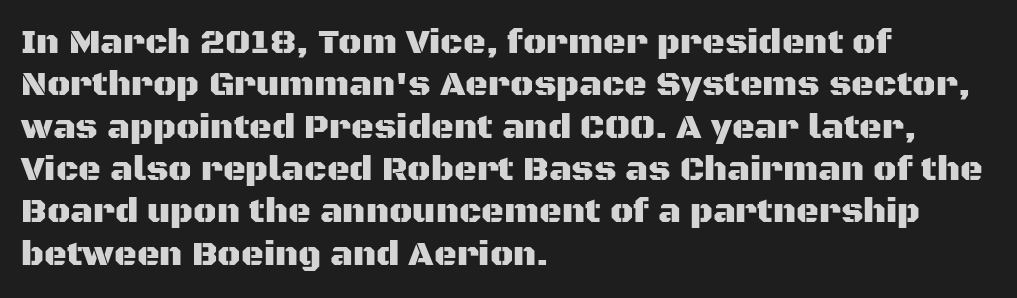
{"serif": "no", "italic": "no", "width": "normal", "stroke_contrast": "medium", "x_height": "large", "monospaced": "no", "underline": "no", "align": "left", "line_spacing_ratio": 1.21, "letter_spacing": "normal", "letter_spacing_em": 0.0, "glyph_px": 35}
